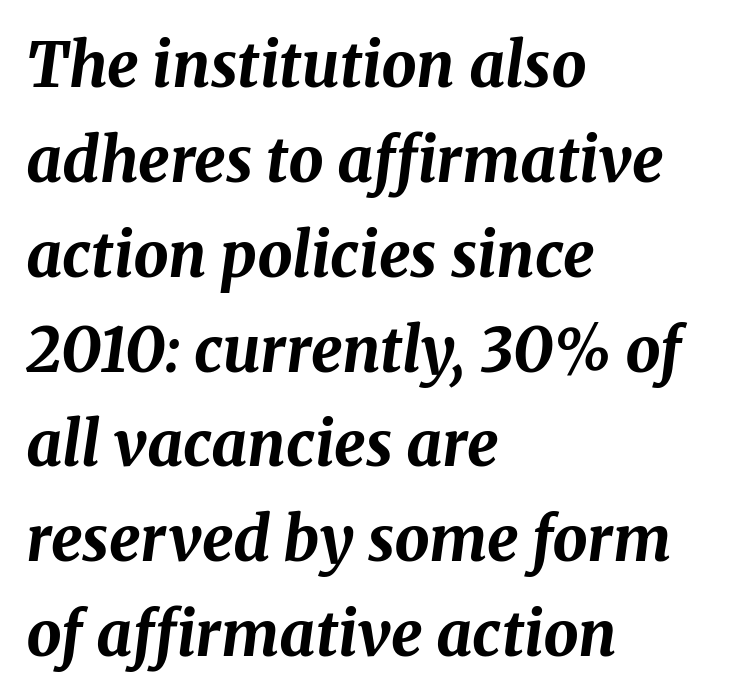
The image shows 62 px bold type, italic (leaning right); set left-aligned, normal line spacing (1.53x), normal letter spacing, not underlined; medium stroke contrast and a medium x-height.
